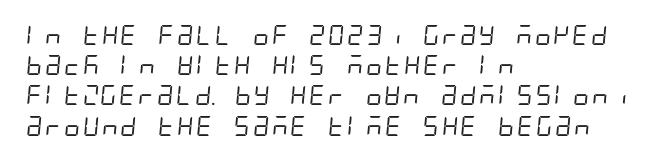
The image shows 20 px text type; set left-aligned, normal line spacing (1.51x), normal letter spacing, not underlined.
